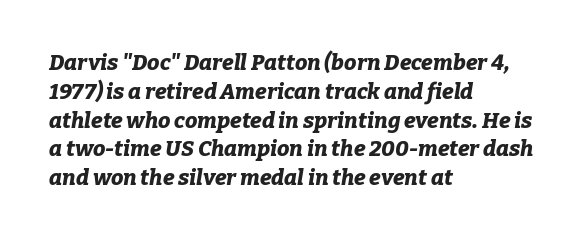
The image shows 22 px bold type, italic (leaning right); set left-aligned, normal line spacing (1.31x), normal letter spacing, not underlined.
